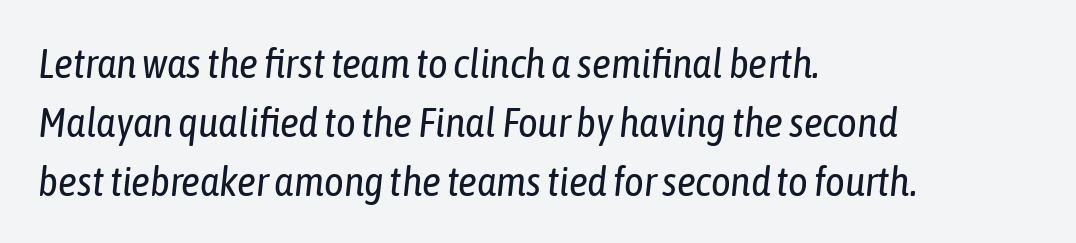
Q: Is the text bold? A: No.
Q: Is the text italic (slanted)? A: Yes, it leans right by about 6 degrees.
Q: Is the text underlined? A: No.
Q: How is the paragraph aligned? A: Left-aligned.
Q: Is the spacing between letters normal or unusually wide? A: Normal.
Q: Is the spacing between lines tight, normal or loose? A: Normal.
Q: Width (condensed, normal, or wide)? A: Condensed.
Q: Stroke contrast? A: Low.
Q: x-height? A: Medium.
Q: Monospaced? A: No.
